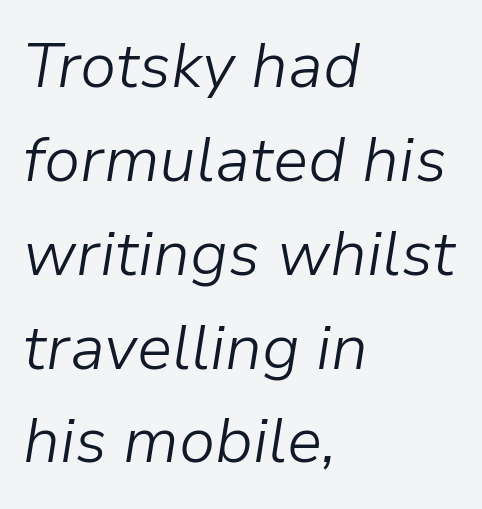
The image shows 63 px light type, italic (leaning right); set left-aligned, normal line spacing (1.49x), normal letter spacing, not underlined; low stroke contrast and a medium x-height.
